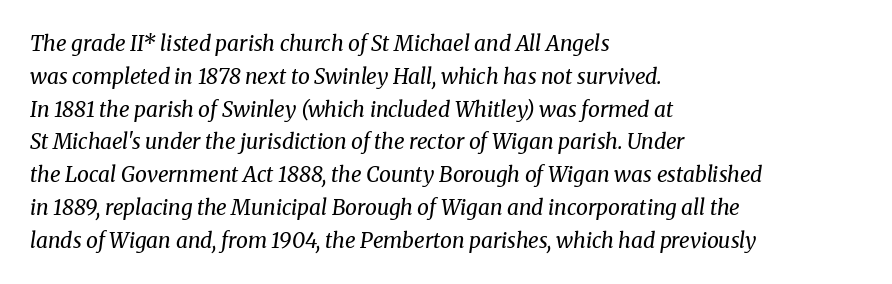
Q: Is the text bold? A: No.
Q: Is the text italic (slanted)? A: Yes, it leans right by about 8 degrees.
Q: Is the text underlined? A: No.
Q: How is the paragraph aligned? A: Left-aligned.
Q: Is the spacing between letters normal or unusually wide? A: Normal.
Q: Is the spacing between lines tight, normal or loose? A: Normal.
